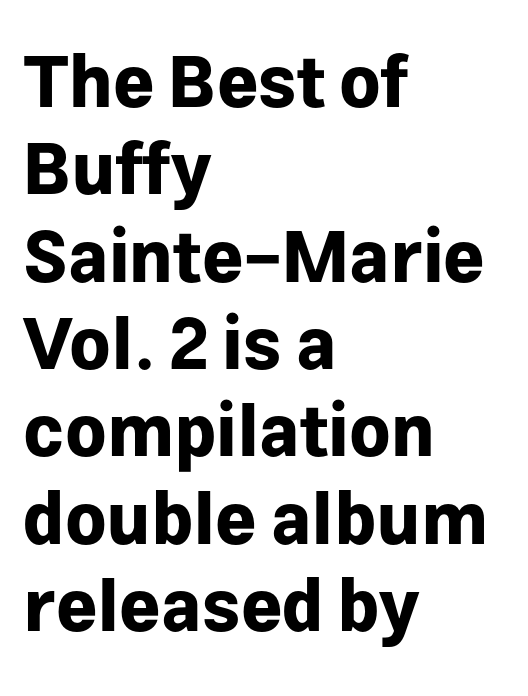
Q: Is the text bold? A: Yes.
Q: Is the text italic (slanted)? A: No, it is upright.
Q: Is the typeface a serif or a sans-serif typeface? A: Sans-serif.
Q: Is the text underlined? A: No.
Q: How is the paragraph aligned? A: Left-aligned.
Q: Is the spacing between letters normal or unusually wide? A: Normal.
Q: Width (condensed, normal, or wide)? A: Normal.
Q: Stroke contrast? A: Low.
Q: x-height? A: Medium.
Q: Monospaced? A: No.
